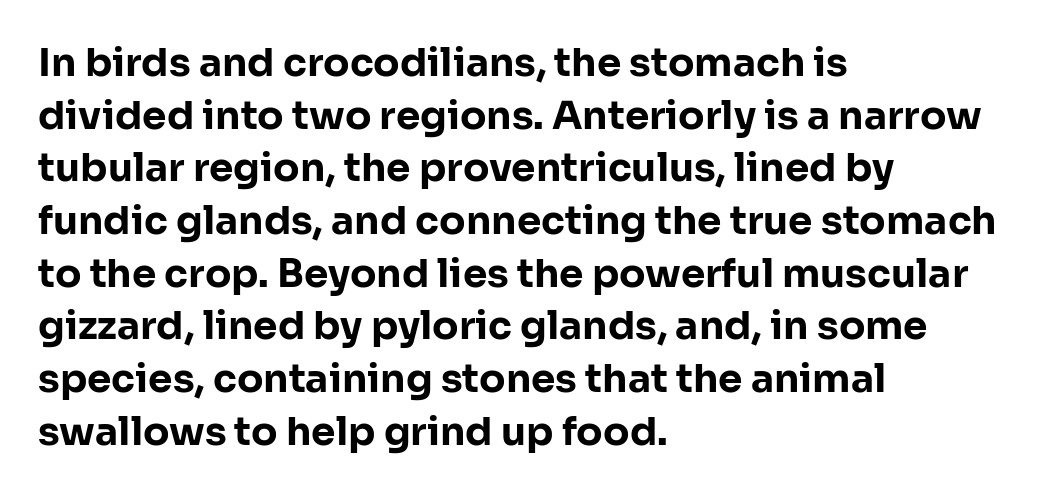
Unmarked baselines from the first word to the last. Notice how descenders clear the ascenders below comfortably — that's standard leading. A classic flush-left, rag-right setting is used for this passage. Nobody touched the tracking dial on this one. Look at the bottom of the vertical strokes: they stop flat, with no serifs. A roman cut, with each character standing at attention.
